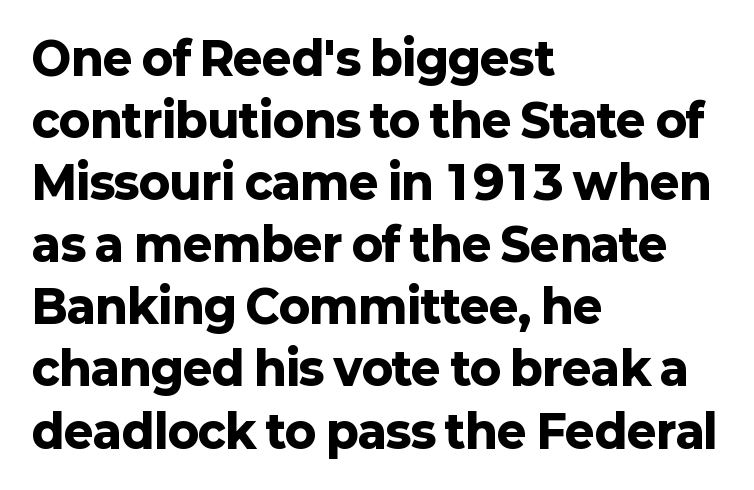
{"serif": "no", "italic": "no", "bold": "yes", "weight": "heavy", "width": "normal", "stroke_contrast": "low", "x_height": "medium", "monospaced": "no", "underline": "no", "align": "left", "line_spacing": "normal", "line_spacing_ratio": 1.38, "letter_spacing": "normal", "letter_spacing_em": 0.0, "glyph_px": 45}
